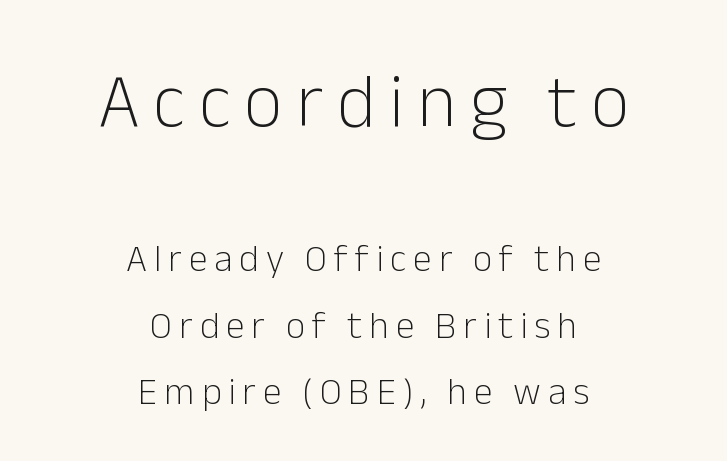
Q: Is the text bold? A: No.
Q: Is the text italic (slanted)? A: No, it is upright.
Q: Is the typeface a serif or a sans-serif typeface? A: Sans-serif.
Q: Is the text underlined? A: No.
Q: How is the paragraph aligned? A: Centered.
Q: Which block of text is set in a larger size, the first (top) or the second (bottom)? A: The first (top) one.
Q: Width (condensed, normal, or wide)? A: Normal.
Q: Stroke contrast? A: Low.
Q: x-height? A: Medium.
Q: Monospaced? A: No.
